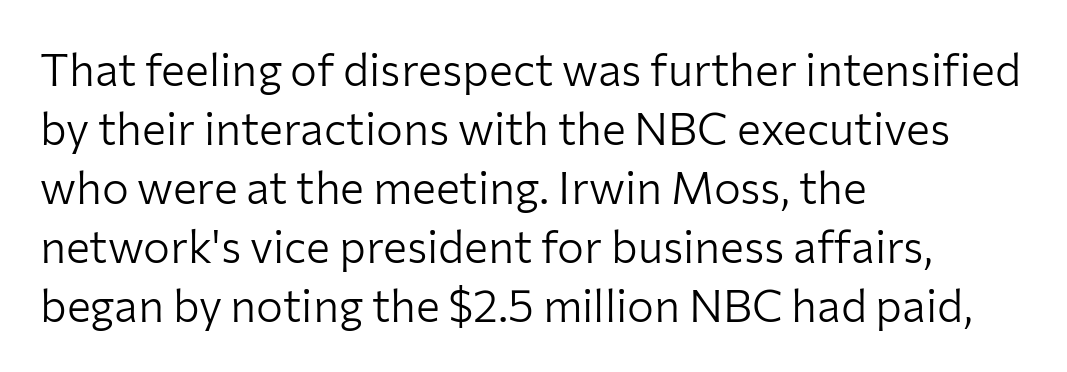
The image shows 45 px light sans-serif type, upright; set left-aligned, normal line spacing (1.31x), normal letter spacing, not underlined; low stroke contrast and a medium x-height.
